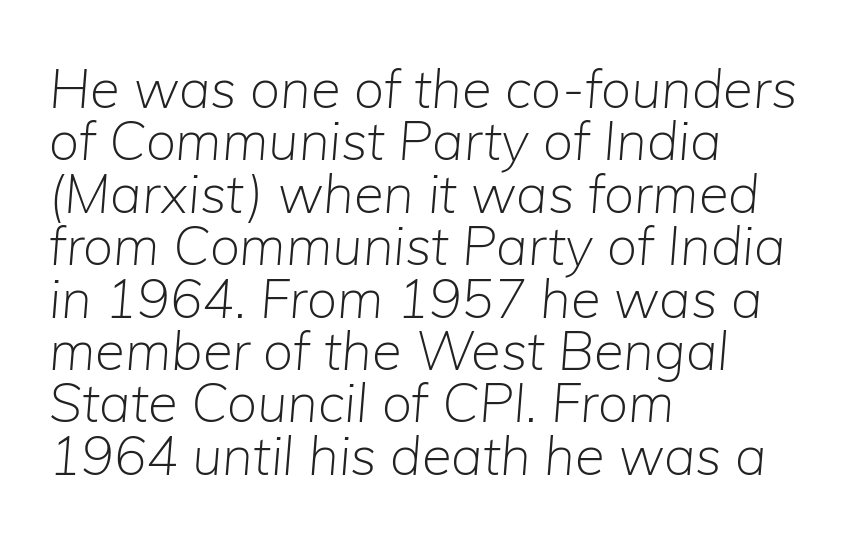
{"italic": "yes", "lean": "right", "slant_degrees": 5, "bold": "no", "weight": "light", "width": "normal", "stroke_contrast": "low", "x_height": "medium", "monospaced": "no", "underline": "no", "align": "left", "line_spacing": "tight", "line_spacing_ratio": 0.97, "letter_spacing": "normal", "letter_spacing_em": 0.0, "glyph_px": 54}
